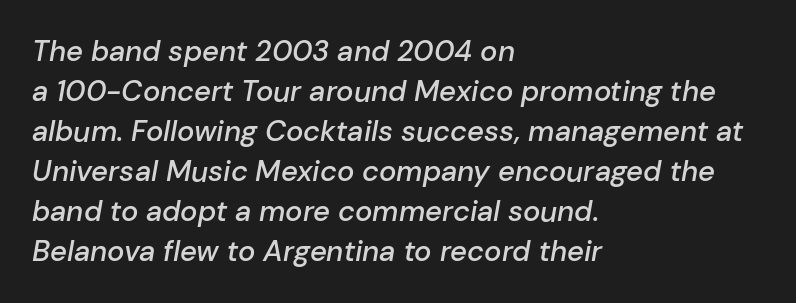
Q: Is the text bold? A: Semi-bold.
Q: Is the text italic (slanted)? A: Yes, it leans right by about 10 degrees.
Q: Is the text underlined? A: No.
Q: How is the paragraph aligned? A: Left-aligned.
Q: Is the spacing between letters normal or unusually wide? A: Normal.
Q: Is the spacing between lines tight, normal or loose? A: Normal.
Q: Width (condensed, normal, or wide)? A: Normal.
Q: Stroke contrast? A: Low.
Q: x-height? A: Medium.
Q: Monospaced? A: No.
